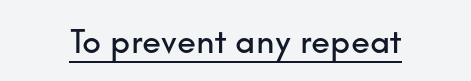
The image shows 35 px sans-serif type, upright; set normal letter spacing, underlined; low stroke contrast and a small x-height.
